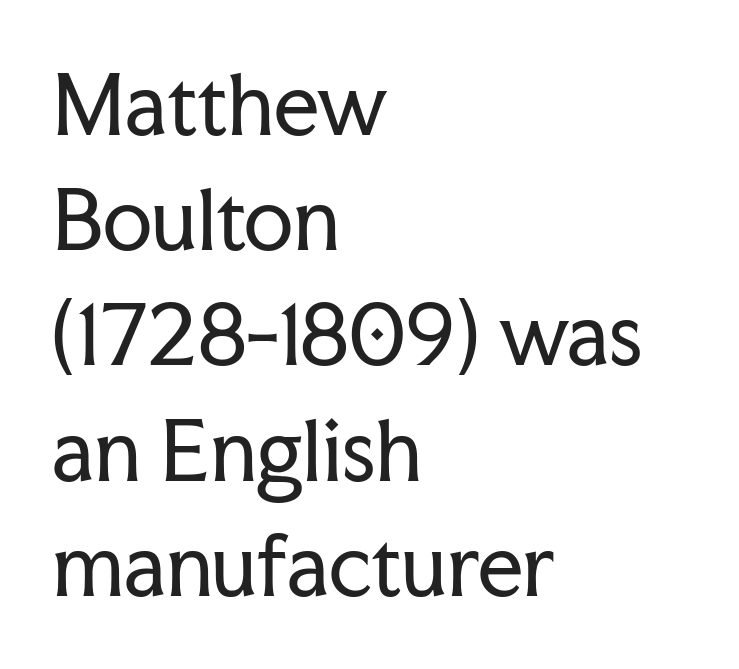
The image shows 80 px regular-weight serif type, upright; set left-aligned, normal line spacing (1.44x), normal letter spacing, not underlined; low stroke contrast and a medium x-height.
